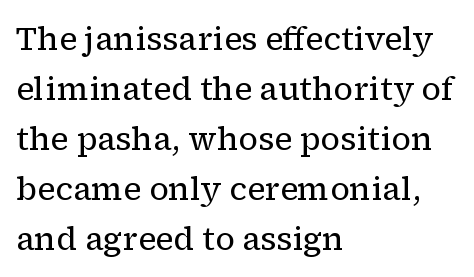
The image shows 32 px regular-weight serif type, upright; set left-aligned, normal line spacing (1.56x), normal letter spacing, not underlined; low stroke contrast and a medium x-height.
